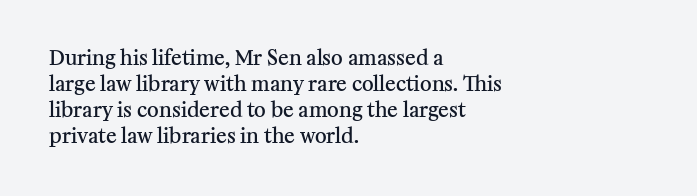
The image shows 20 px text type, upright; set left-aligned, normal line spacing (1.3x), normal letter spacing, not underlined.
